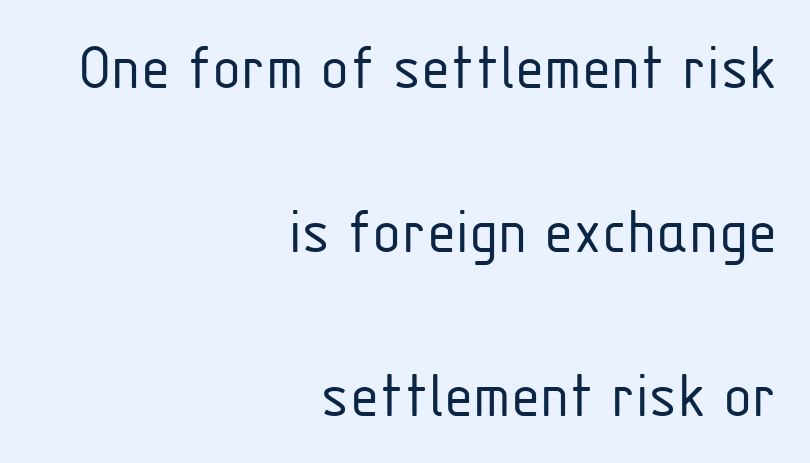
The letters stand straight up with perfectly vertical stems. Widely set lines give the paragraph a tall, airy silhouette. Bold? No — there's no thickening of the strokes. Letter spacing: default. The baseline area is clear. This rendering employs a face without finishing strokes, i.e., a sans-serif.
